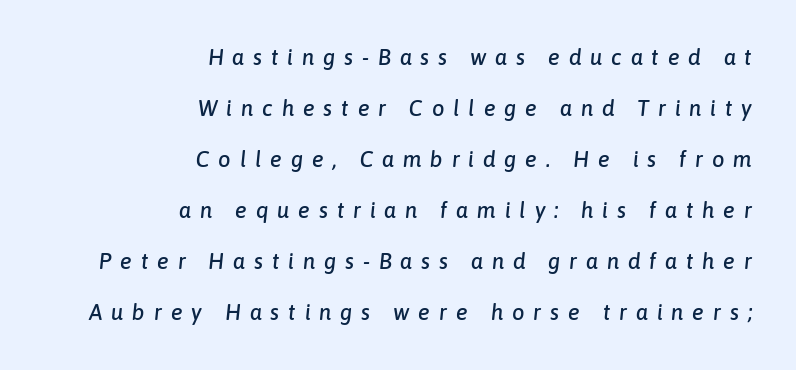
{"italic": "yes", "lean": "right", "slant_degrees": 6, "underline": "no", "align": "right", "line_spacing": "loose", "line_spacing_ratio": 2.32, "letter_spacing": "wide", "letter_spacing_em": 0.4, "glyph_px": 22}
